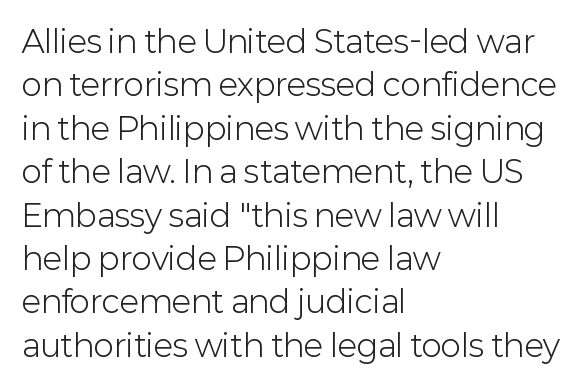
Compared with a centered layout, this one pins lines to the left instead. On a weight scale, this lands at 450 or below. The letters stand upright; this is a roman face. The string is rendered with underlining switched off.
